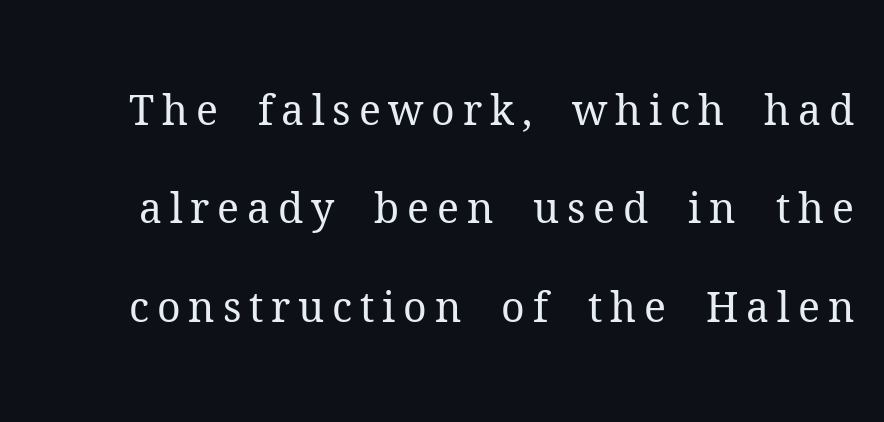
Q: Is the text bold? A: No.
Q: Is the text italic (slanted)? A: No, it is upright.
Q: Is the typeface a serif or a sans-serif typeface? A: Serif.
Q: Is the text underlined? A: No.
Q: Is the spacing between lines tight, normal or loose? A: Loose.
Q: Width (condensed, normal, or wide)? A: Normal.
Q: Stroke contrast? A: Medium.
Q: x-height? A: Medium.
Q: Monospaced? A: No.
